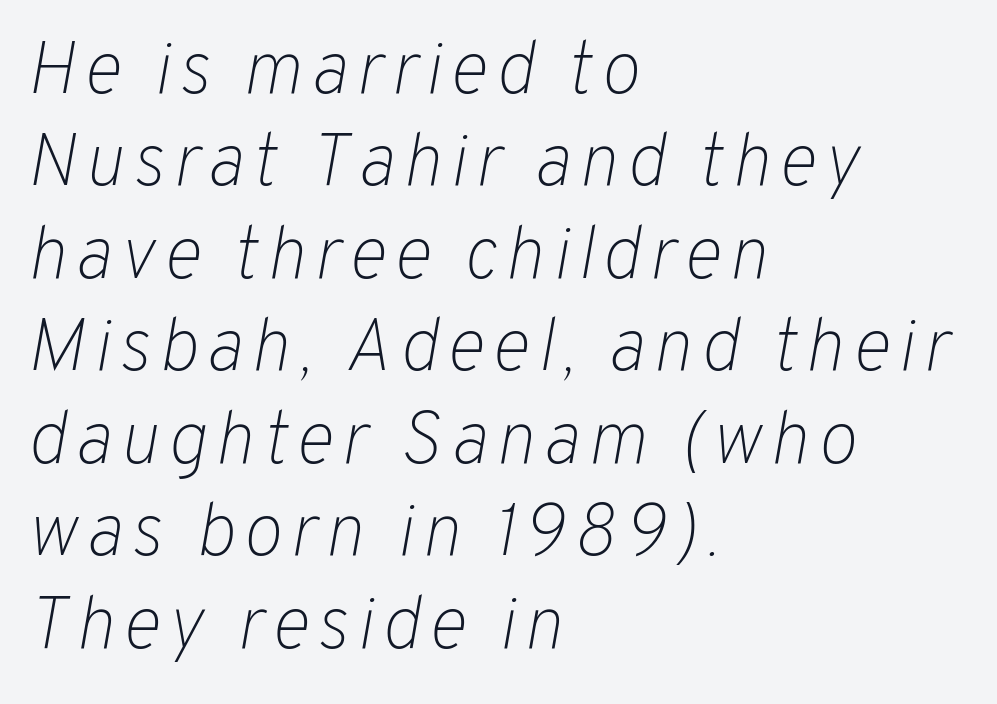
The passage is arranged the way most books set body copy — flush left. The baseline area is clear. Notice how the stems are inclined rather than vertical — that's the hallmark of italics. Weight: regular or lighter.
